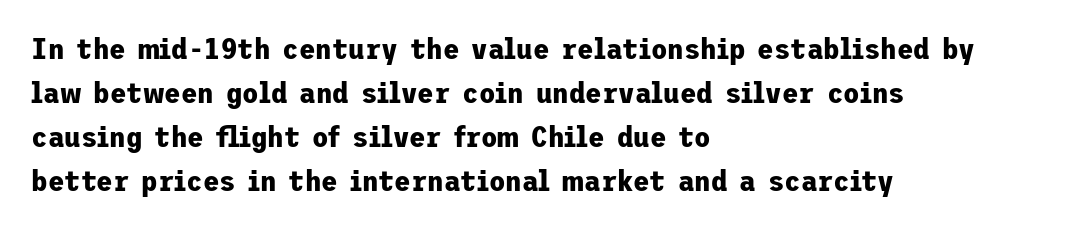
Q: Is the text bold? A: Yes.
Q: Is the text italic (slanted)? A: No, it is upright.
Q: Is the typeface a serif or a sans-serif typeface? A: Sans-serif.
Q: Is the text underlined? A: No.
Q: How is the paragraph aligned? A: Left-aligned.
Q: Is the spacing between letters normal or unusually wide? A: Normal.
Q: Is the spacing between lines tight, normal or loose? A: Normal.
Q: Width (condensed, normal, or wide)? A: Normal.
Q: Stroke contrast? A: Low.
Q: x-height? A: Medium.
